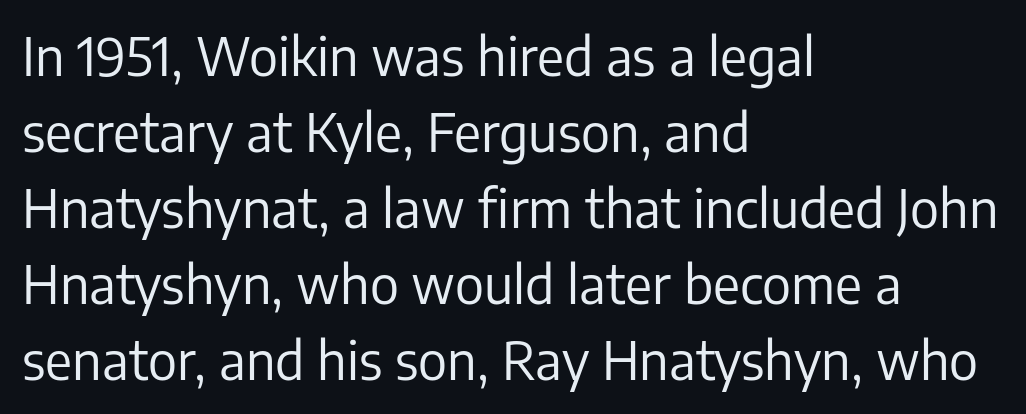
{"serif": "no", "italic": "no", "bold": "no", "weight": "regular", "width": "normal", "stroke_contrast": "low", "x_height": "medium", "monospaced": "no", "underline": "no", "align": "left", "line_spacing": "normal", "line_spacing_ratio": 1.46, "letter_spacing": "normal", "letter_spacing_em": 0.0, "glyph_px": 52}
